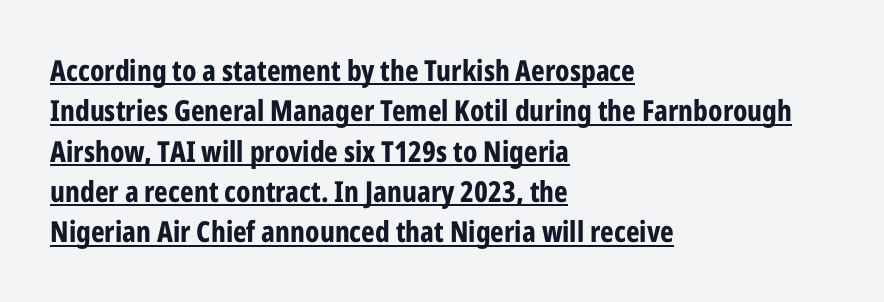
{"serif": "no", "italic": "no", "bold": "yes", "weight": "bold", "width": "condensed", "stroke_contrast": "low", "x_height": "medium", "monospaced": "no", "underline": "yes", "align": "left", "line_spacing": "normal", "line_spacing_ratio": 1.39, "letter_spacing": "normal", "letter_spacing_em": 0.0, "glyph_px": 29}
